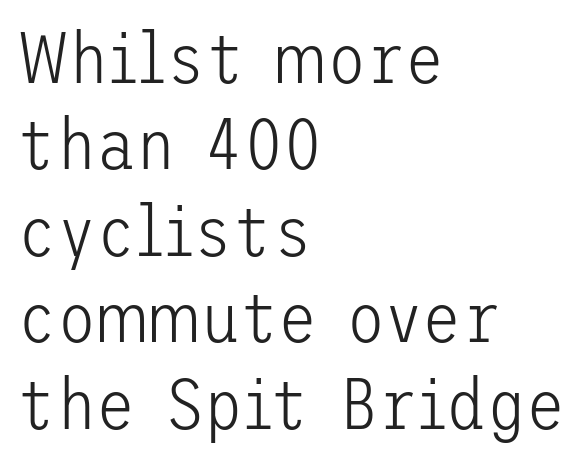
Q: Is the text bold? A: No.
Q: Is the text italic (slanted)? A: No, it is upright.
Q: Is the typeface a serif or a sans-serif typeface? A: Sans-serif.
Q: Is the text underlined? A: No.
Q: How is the paragraph aligned? A: Left-aligned.
Q: Is the spacing between letters normal or unusually wide? A: Normal.
Q: Width (condensed, normal, or wide)? A: Normal.
Q: Stroke contrast? A: Low.
Q: x-height? A: Medium.
